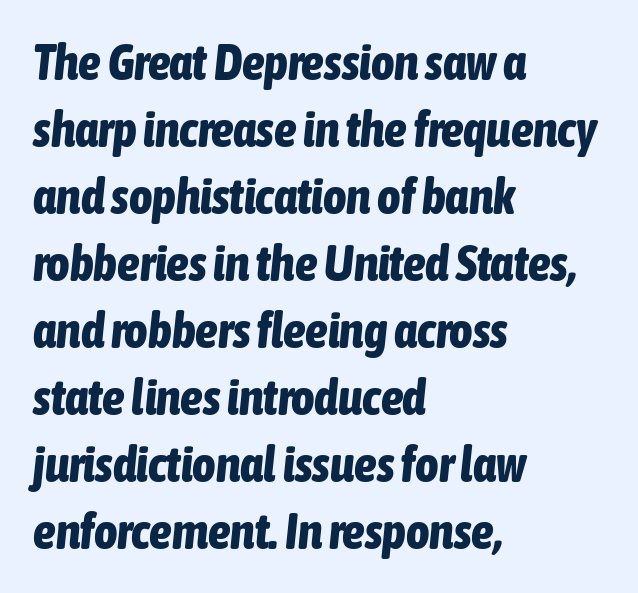
Alignment: flush left. Summary of vertical rhythm: regular, with standard interline spacing. As a designer I'd log this as weight 700, bold. An italicized treatment has been applied to the whole sample.
